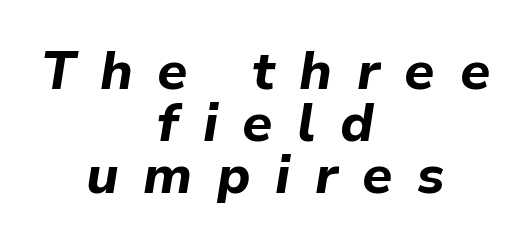
{"italic": "yes", "lean": "right", "slant_degrees": 9, "bold": "yes", "weight": "bold", "width": "normal", "stroke_contrast": "low", "x_height": "medium", "monospaced": "no", "underline": "no", "align": "center", "line_spacing": "tight", "line_spacing_ratio": 0.98, "letter_spacing": "wide", "letter_spacing_em": 0.46, "glyph_px": 53}
